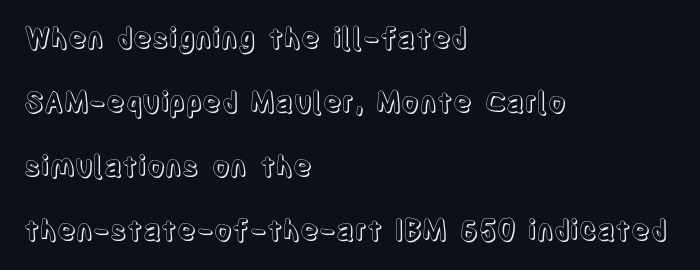
This sample trades compactness for vertical openness between lines. Is the letter spacing exaggerated? No — it looks like the ordinary default. These lines are rendered in a variable-pitch font. The rendering anchors every line to the left-hand side.
